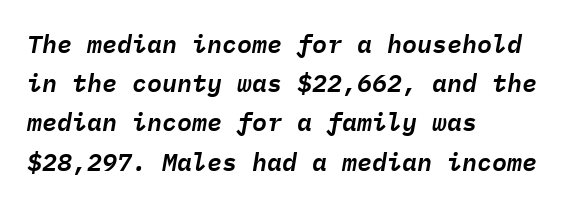
The image shows 25 px text type, italic (leaning right); set left-aligned, normal line spacing (1.57x), normal letter spacing, not underlined.
